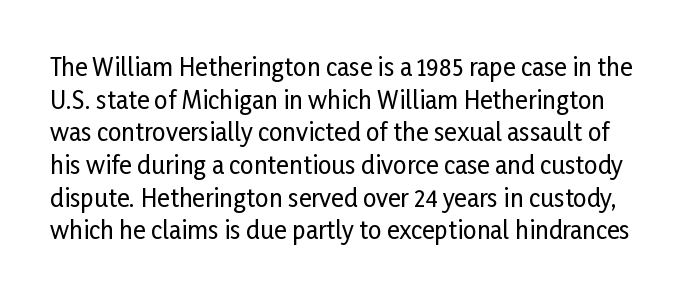
Q: Is the text italic (slanted)? A: No, it is upright.
Q: Is the text underlined? A: No.
Q: Is the spacing between letters normal or unusually wide? A: Normal.
Q: Is the spacing between lines tight, normal or loose? A: Normal.
